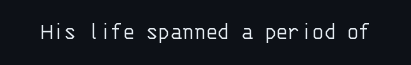
The image shows 24 px text type, upright; set normal letter spacing, not underlined.
